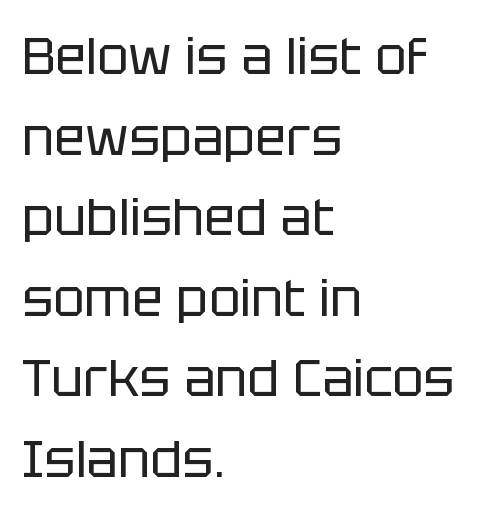
Q: Is the text bold? A: No.
Q: Is the text italic (slanted)? A: No, it is upright.
Q: Is the typeface a serif or a sans-serif typeface? A: Sans-serif.
Q: Is the text underlined? A: No.
Q: How is the paragraph aligned? A: Left-aligned.
Q: Is the spacing between letters normal or unusually wide? A: Normal.
Q: Is the spacing between lines tight, normal or loose? A: Normal.
Q: Width (condensed, normal, or wide)? A: Normal.
Q: Stroke contrast? A: Low.
Q: x-height? A: Large.
Q: Monospaced? A: No.
